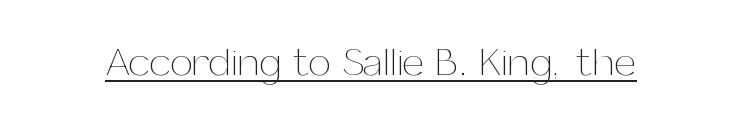
Q: Is the text bold? A: No.
Q: Is the text italic (slanted)? A: No, it is upright.
Q: Is the text underlined? A: Yes.
Q: Is the spacing between letters normal or unusually wide? A: Normal.
Q: Width (condensed, normal, or wide)? A: Normal.
Q: Stroke contrast? A: Medium.
Q: x-height? A: Medium.
Q: Monospaced? A: No.
